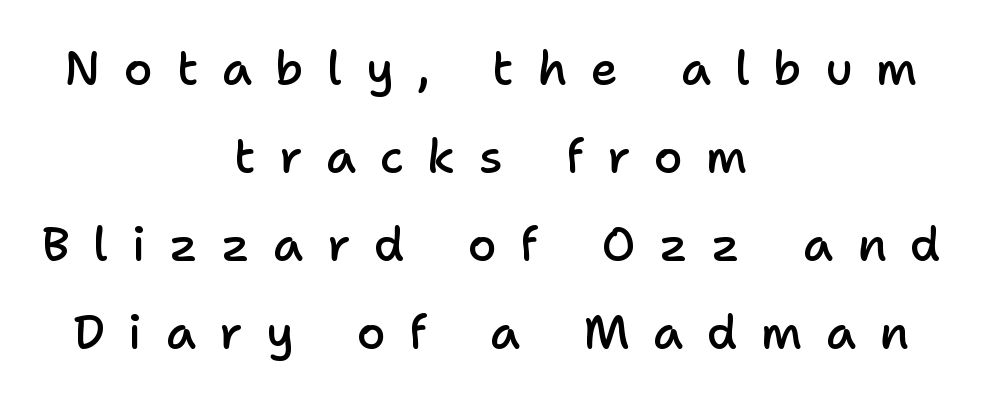
The image shows 47 px semibold sans-serif type, upright; set centered, line spacing 1.87x, unusually wide letter spacing (+0.5 em), not underlined; low stroke contrast and a medium x-height.
